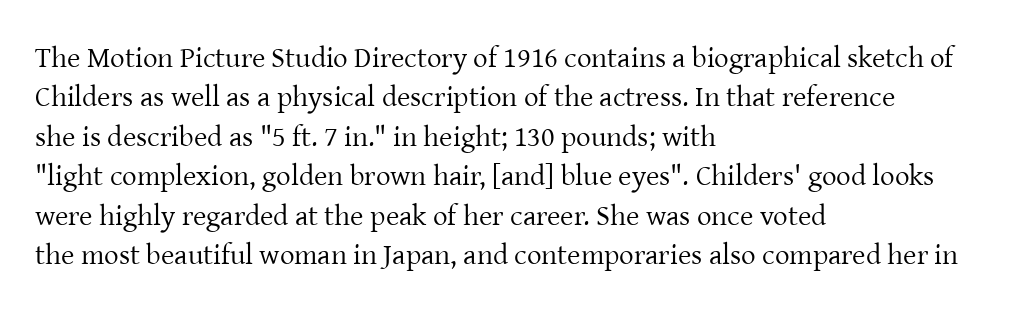
Q: Is the text bold? A: No.
Q: Is the text italic (slanted)? A: No, it is upright.
Q: Is the typeface a serif or a sans-serif typeface? A: Serif.
Q: Is the text underlined? A: No.
Q: How is the paragraph aligned? A: Left-aligned.
Q: Is the spacing between letters normal or unusually wide? A: Normal.
Q: Is the spacing between lines tight, normal or loose? A: Normal.
Q: Width (condensed, normal, or wide)? A: Normal.
Q: Stroke contrast? A: Low.
Q: x-height? A: Medium.
Q: Monospaced? A: No.
